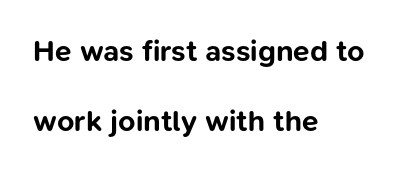
{"serif": "no", "italic": "no", "bold": "yes", "weight": "bold", "width": "normal", "stroke_contrast": "low", "x_height": "medium", "monospaced": "no", "underline": "no", "align": "left", "line_spacing": "loose", "line_spacing_ratio": 2.35, "letter_spacing": "normal", "letter_spacing_em": 0.0, "glyph_px": 30}
